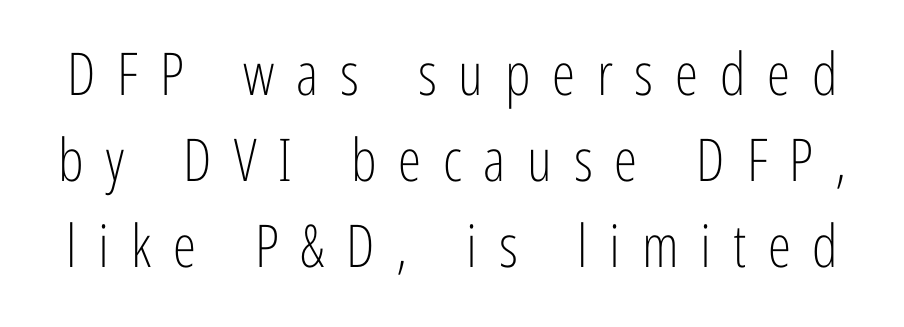
Q: Is the text bold? A: No.
Q: Is the text italic (slanted)? A: No, it is upright.
Q: Is the typeface a serif or a sans-serif typeface? A: Sans-serif.
Q: Is the text underlined? A: No.
Q: Is the spacing between letters normal or unusually wide? A: Unusually wide.
Q: Is the spacing between lines tight, normal or loose? A: Normal.
Q: Width (condensed, normal, or wide)? A: Condensed.
Q: Stroke contrast? A: Low.
Q: x-height? A: Medium.
Q: Monospaced? A: No.
